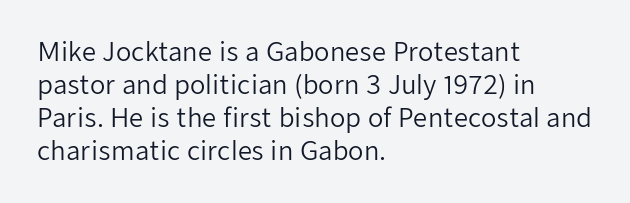
The setting favours the left margin, as ordinary paragraphs usually do. The letters stand upright; this is a roman face. Does the leading feel generous? No, just average. The passage shown has conventional tracking throughout. Each stroke keeps to a modest, everyday thickness or less.
